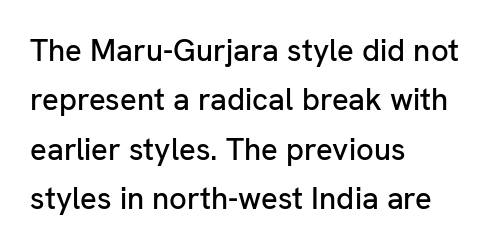
{"serif": "no", "italic": "no", "width": "normal", "stroke_contrast": "low", "x_height": "medium", "monospaced": "no", "underline": "no", "align": "left", "line_spacing": "normal", "line_spacing_ratio": 1.59, "letter_spacing": "normal", "letter_spacing_em": 0.0, "glyph_px": 31}
